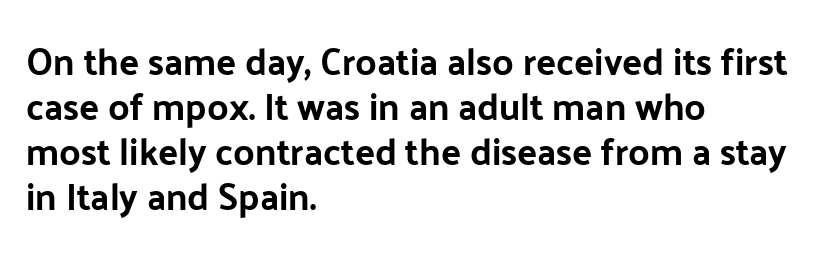
The image shows 37 px sans-serif type, upright; set left-aligned, line spacing 1.22x, normal letter spacing, not underlined; low stroke contrast and a medium x-height.
